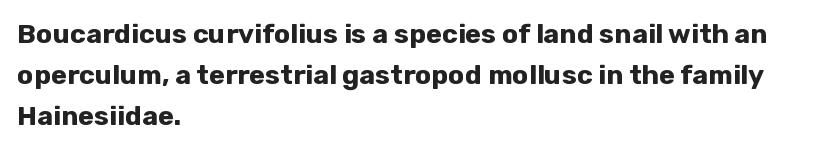
The image shows 27 px bold type, upright; set left-aligned, normal line spacing (1.52x), normal letter spacing, not underlined.
